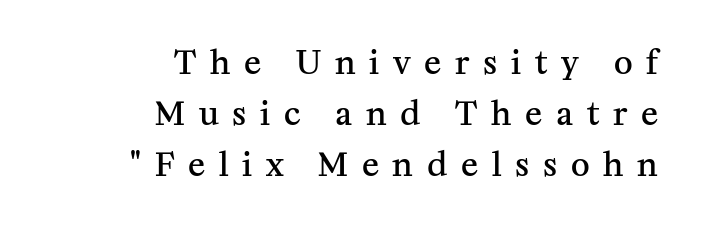
Q: Is the text bold? A: Semi-bold.
Q: Is the text italic (slanted)? A: No, it is upright.
Q: Is the typeface a serif or a sans-serif typeface? A: Serif.
Q: Is the text underlined? A: No.
Q: How is the paragraph aligned? A: Right-aligned.
Q: Is the spacing between letters normal or unusually wide? A: Unusually wide.
Q: Is the spacing between lines tight, normal or loose? A: Normal.
Q: Width (condensed, normal, or wide)? A: Normal.
Q: Stroke contrast? A: Medium.
Q: x-height? A: Medium.
Q: Monospaced? A: No.
